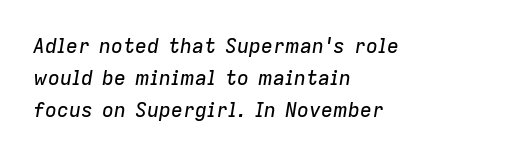
The text carries the slant typical of an italic or oblique font. These lines stack with their left ends in a neat column. Horizontal bands of white between lines are of average thickness. Anything drawn beneath the words? Only blank space.
